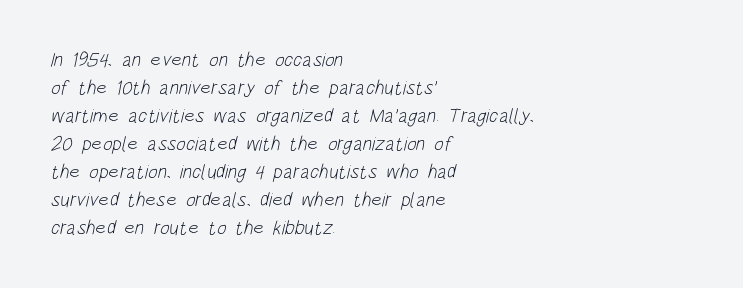
{"bold": "no", "underline": "no", "align": "left", "line_spacing": "normal", "line_spacing_ratio": 1.4, "letter_spacing": "normal", "letter_spacing_em": 0.0, "glyph_px": 20}
